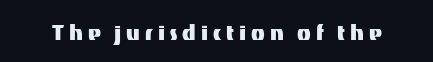
The image shows 28 px sans-serif type, upright; set not underlined; medium stroke contrast and a medium x-height.
